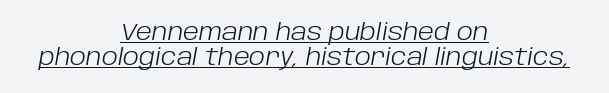
When letters slant like this, we call the style italic. Leading: reduced. Standard letterfit; no display-style spreading of the glyphs. A continuous stroke trails under the words, as in a hyperlink. In CSS terms this would be text-align: center.
